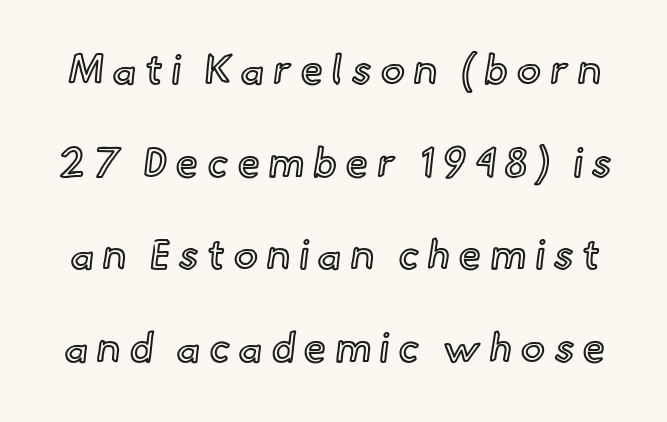
The image shows 41 px text type; set loose line spacing (2.26x), unusually wide letter spacing (+0.21 em), not underlined; a small x-height.
